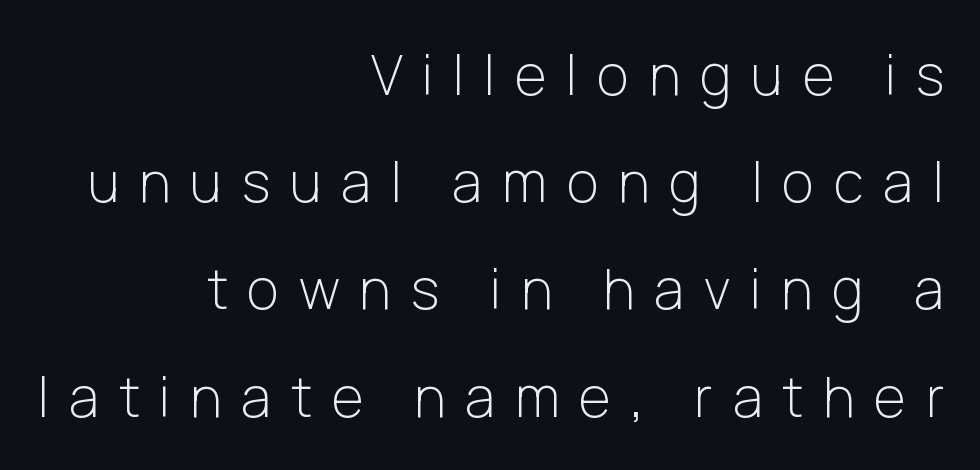
Q: Is the text bold? A: No.
Q: Is the text italic (slanted)? A: No, it is upright.
Q: Is the typeface a serif or a sans-serif typeface? A: Sans-serif.
Q: Is the text underlined? A: No.
Q: How is the paragraph aligned? A: Right-aligned.
Q: Is the spacing between letters normal or unusually wide? A: Unusually wide.
Q: Is the spacing between lines tight, normal or loose? A: Loose.
Q: Width (condensed, normal, or wide)? A: Normal.
Q: Stroke contrast? A: Low.
Q: x-height? A: Medium.
Q: Monospaced? A: No.
